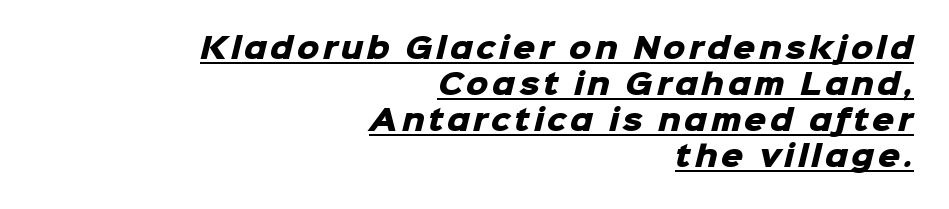
Q: Is the text bold? A: Yes.
Q: Is the typeface a serif or a sans-serif typeface? A: Sans-serif.
Q: Is the text underlined? A: Yes.
Q: How is the paragraph aligned? A: Right-aligned.
Q: Is the spacing between lines tight, normal or loose? A: Normal.
Q: Width (condensed, normal, or wide)? A: Normal.
Q: Stroke contrast? A: Low.
Q: x-height? A: Medium.
Q: Monospaced? A: No.
